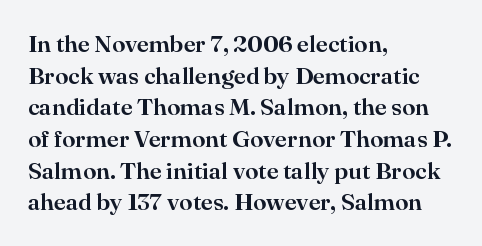
The letterforms sit shoulder to shoulder at normal distance. In terms of leading, this rendering sits right in the middle. The rendering anchors every line to the left-hand side. Style check: upright.
